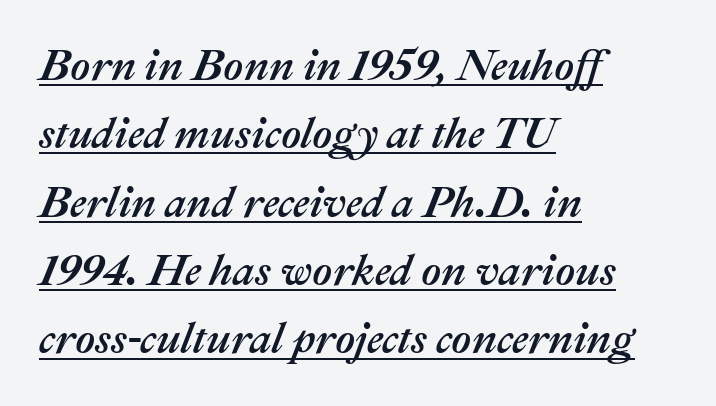
The image shows 43 px text type, italic (leaning right); set left-aligned, normal line spacing (1.59x), normal letter spacing, underlined; medium stroke contrast and a medium x-height.
